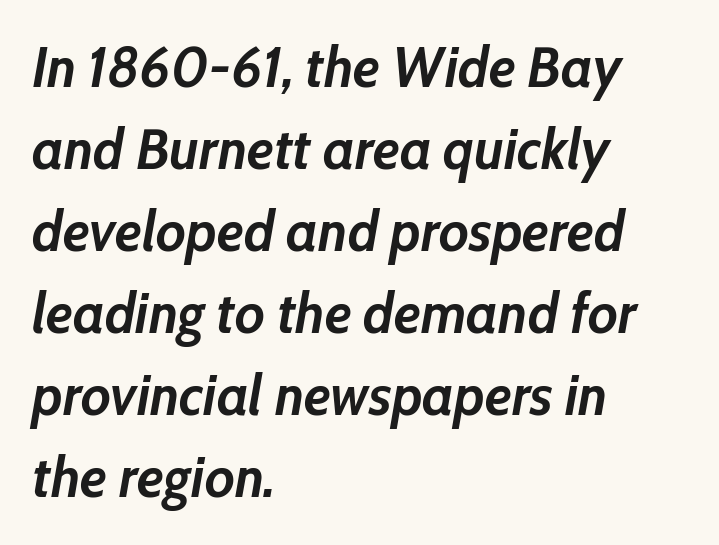
This is oblique type, the kind used for emphasis or titles. Does the copy run flush right? No — it runs flush left. The passage shown is typed in a proportional face where columns would drift. Vertically, the passage feels balanced, rows spaced as you'd expect.
